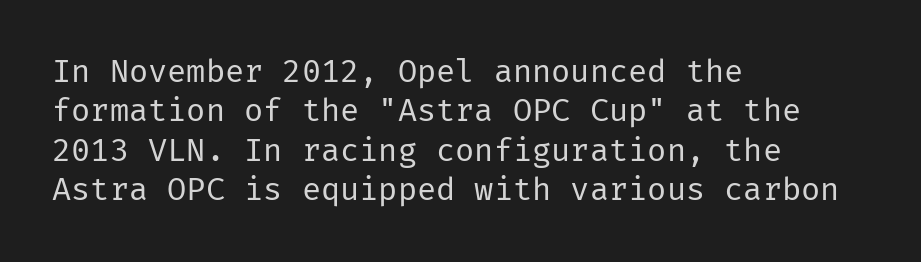
Q: Is the text bold? A: No.
Q: Is the text italic (slanted)? A: No, it is upright.
Q: Is the typeface a serif or a sans-serif typeface? A: Sans-serif.
Q: Is the text underlined? A: No.
Q: How is the paragraph aligned? A: Left-aligned.
Q: Is the spacing between letters normal or unusually wide? A: Normal.
Q: Width (condensed, normal, or wide)? A: Normal.
Q: Stroke contrast? A: Low.
Q: x-height? A: Medium.
